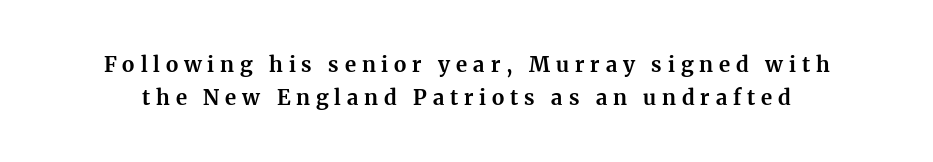
{"italic": "no", "bold": "yes", "underline": "no", "line_spacing": "normal", "line_spacing_ratio": 1.55, "letter_spacing": "wide", "letter_spacing_em": 0.28, "glyph_px": 21}
